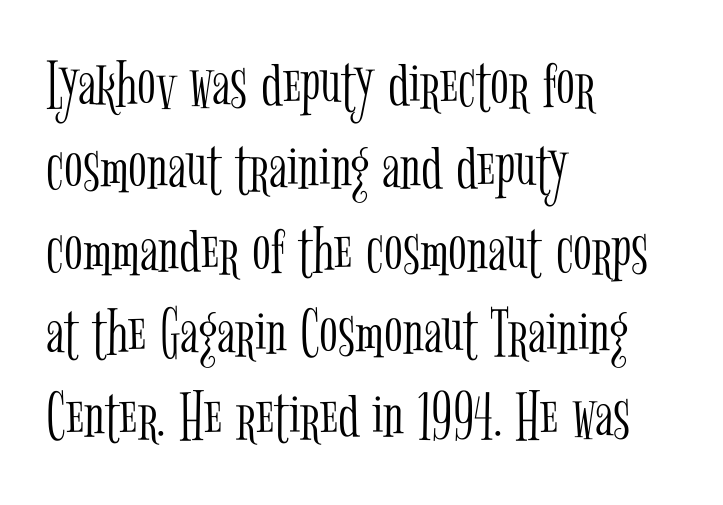
Q: Is the text bold? A: No.
Q: Is the text italic (slanted)? A: No, it is upright.
Q: Is the typeface a serif or a sans-serif typeface? A: Serif.
Q: Is the text underlined? A: No.
Q: How is the paragraph aligned? A: Left-aligned.
Q: Is the spacing between letters normal or unusually wide? A: Normal.
Q: Width (condensed, normal, or wide)? A: Condensed.
Q: Stroke contrast? A: Low.
Q: x-height? A: Medium.
Q: Monospaced? A: No.
